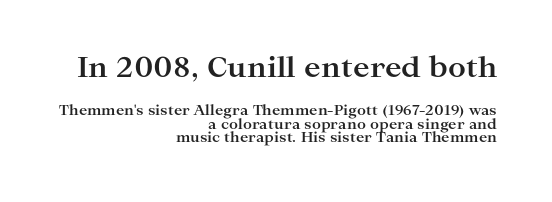
Q: Is the text bold? A: Yes.
Q: Is the text italic (slanted)? A: No, it is upright.
Q: Is the typeface a serif or a sans-serif typeface? A: Serif.
Q: Is the text underlined? A: No.
Q: How is the paragraph aligned? A: Right-aligned.
Q: Is the spacing between letters normal or unusually wide? A: Normal.
Q: Is the spacing between lines tight, normal or loose? A: Tight.
Q: Which block of text is set in a larger size, the first (top) or the second (bottom)? A: The first (top) one.
Q: Width (condensed, normal, or wide)? A: Wide.
Q: Stroke contrast? A: High.
Q: x-height? A: Medium.
Q: Monospaced? A: No.
